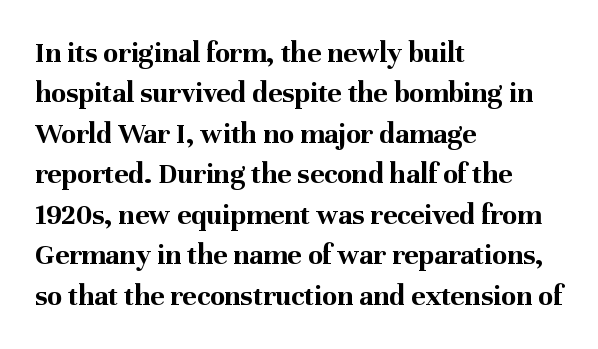
{"serif": "yes", "italic": "no", "bold": "yes", "weight": "bold", "width": "normal", "stroke_contrast": "medium", "x_height": "medium", "monospaced": "no", "underline": "no", "align": "left", "line_spacing": "normal", "line_spacing_ratio": 1.35, "letter_spacing": "normal", "letter_spacing_em": 0.0, "glyph_px": 30}
